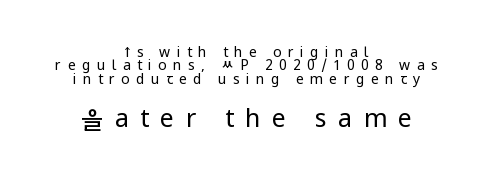
Q: Is the text bold? A: No.
Q: Is the text italic (slanted)? A: No, it is upright.
Q: Is the text underlined? A: No.
Q: How is the paragraph aligned? A: Centered.
Q: Is the spacing between letters normal or unusually wide? A: Unusually wide.
Q: Is the spacing between lines tight, normal or loose? A: Tight.
Q: Which block of text is set in a larger size, the first (top) or the second (bottom)? A: The second (bottom) one.
